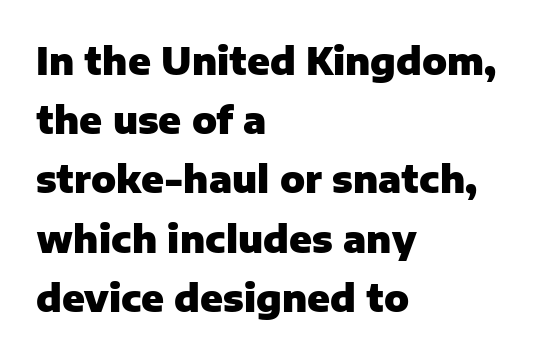
Q: Is the text bold? A: Yes.
Q: Is the text italic (slanted)? A: No, it is upright.
Q: Is the typeface a serif or a sans-serif typeface? A: Sans-serif.
Q: Is the text underlined? A: No.
Q: How is the paragraph aligned? A: Left-aligned.
Q: Is the spacing between letters normal or unusually wide? A: Normal.
Q: Is the spacing between lines tight, normal or loose? A: Normal.
Q: Width (condensed, normal, or wide)? A: Normal.
Q: Stroke contrast? A: Low.
Q: x-height? A: Medium.
Q: Monospaced? A: No.
